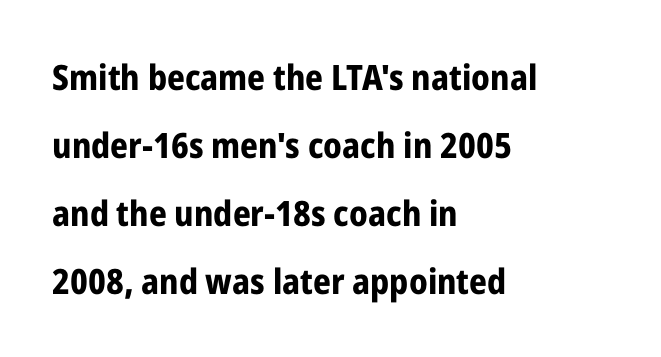
The image shows 35 px bold, condensed sans-serif type, upright; set left-aligned, loose line spacing (1.94x), normal letter spacing, not underlined; low stroke contrast and a medium x-height.
